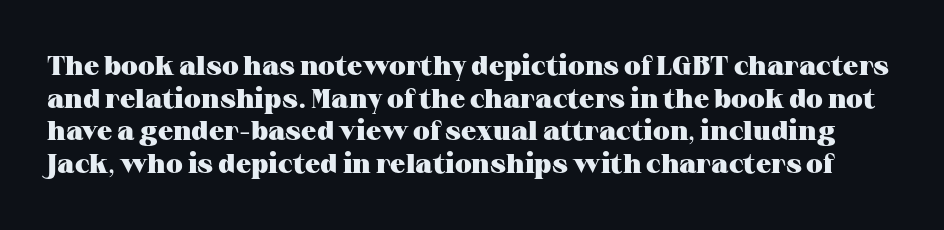
Each row of text sits above clean, open space. The specimen reads as upright at a glance. These lines keep a tight, regular rhythm from letter to letter. These words are printed bold, with thick strokes throughout.
